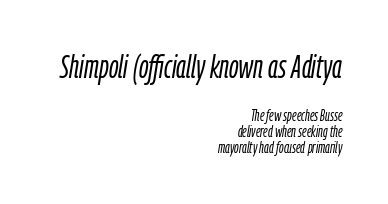
{"italic": "yes", "lean": "right", "slant_degrees": 9, "bold": "no", "weight": "light", "width": "condensed", "stroke_contrast": "low", "x_height": "medium", "monospaced": "no", "underline": "no", "align": "right", "line_spacing": "tight", "line_spacing_ratio": 1.0, "letter_spacing": "normal", "letter_spacing_em": 0.0, "larger_block": "first", "size_ratio": 2.06, "glyph_px": 33}
